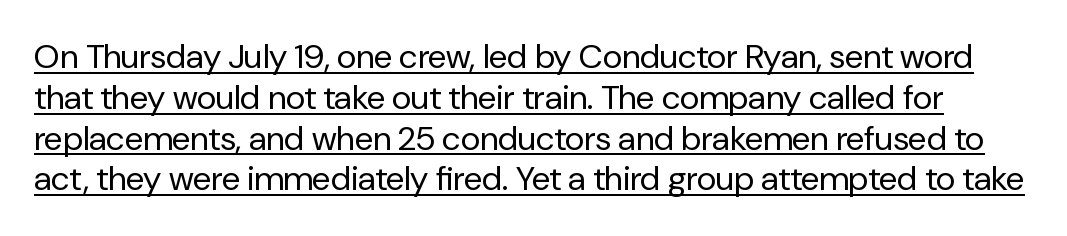
{"serif": "no", "italic": "no", "bold": "no", "weight": "regular", "width": "normal", "stroke_contrast": "low", "x_height": "medium", "monospaced": "no", "underline": "yes", "line_spacing_ratio": 1.2, "letter_spacing": "normal", "letter_spacing_em": 0.0, "glyph_px": 34}
